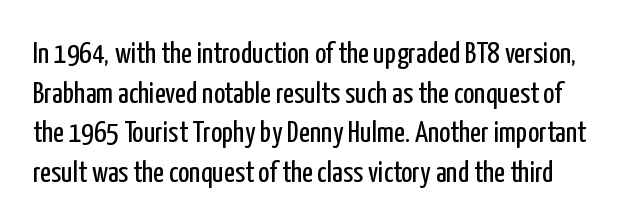
The image shows 30 px regular-weight, condensed sans-serif type, upright; set normal line spacing (1.32x), normal letter spacing, not underlined; low stroke contrast and a medium x-height.
